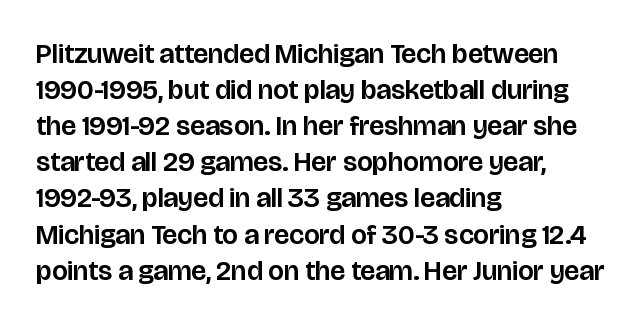
Q: Is the text italic (slanted)? A: No, it is upright.
Q: Is the typeface a serif or a sans-serif typeface? A: Sans-serif.
Q: Is the text underlined? A: No.
Q: How is the paragraph aligned? A: Left-aligned.
Q: Is the spacing between letters normal or unusually wide? A: Normal.
Q: Is the spacing between lines tight, normal or loose? A: Normal.
Q: Width (condensed, normal, or wide)? A: Normal.
Q: Stroke contrast? A: Low.
Q: x-height? A: Large.
Q: Monospaced? A: No.
